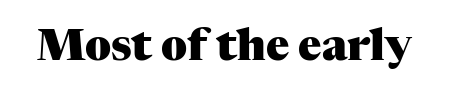
The image shows 43 px heavy serif type, upright; set normal letter spacing, not underlined; medium stroke contrast and a medium x-height.
